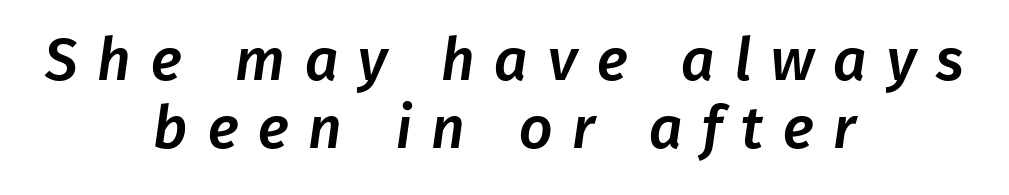
Caption: expanded tracking, letters set apart. The rendering uses natural spacing where letterforms have individual widths. Does the copy run flush right? No — it is centered line by line. These lines are composed in type without serifs. The area under the type is left untouched.
